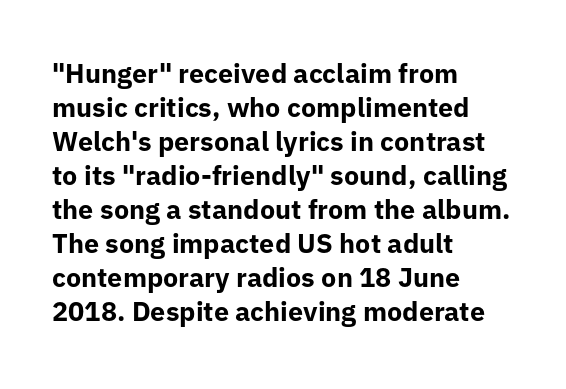
Q: Is the text bold? A: Yes.
Q: Is the text italic (slanted)? A: No, it is upright.
Q: Is the text underlined? A: No.
Q: How is the paragraph aligned? A: Left-aligned.
Q: Is the spacing between letters normal or unusually wide? A: Normal.
Q: Is the spacing between lines tight, normal or loose? A: Normal.
